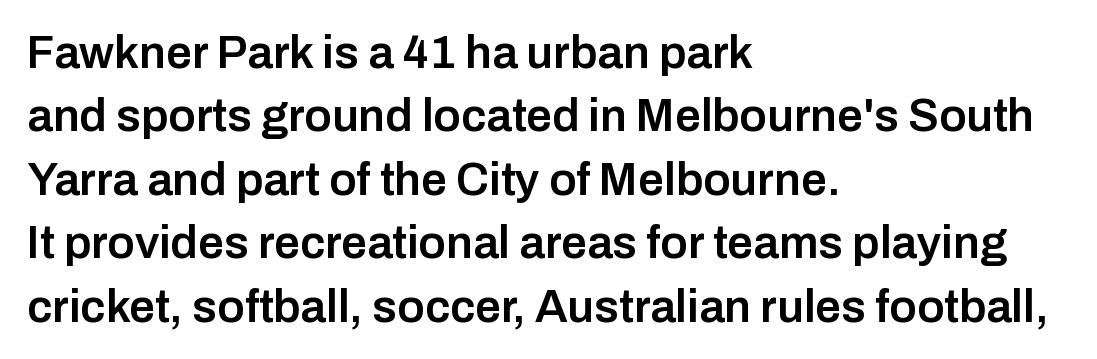
The image shows 46 px semibold sans-serif type, upright; set left-aligned, normal line spacing (1.38x), normal letter spacing, not underlined; low stroke contrast and a medium x-height.
